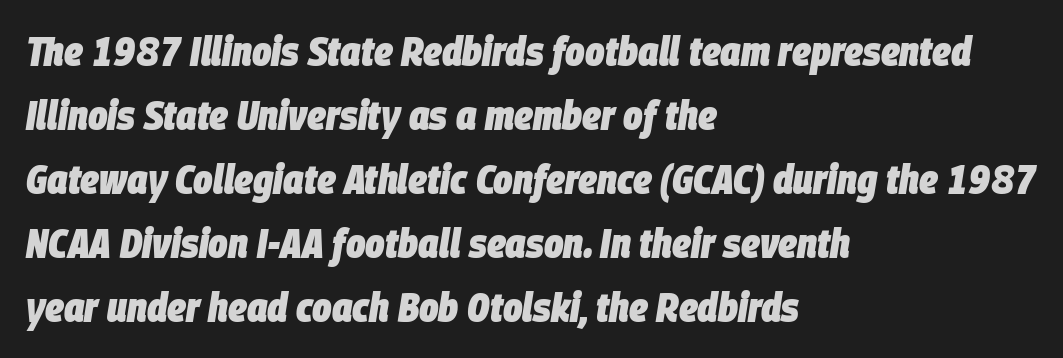
Q: Is the text bold? A: Yes.
Q: Is the text italic (slanted)? A: Yes, it leans right by about 9 degrees.
Q: Is the text underlined? A: No.
Q: How is the paragraph aligned? A: Left-aligned.
Q: Is the spacing between letters normal or unusually wide? A: Normal.
Q: Is the spacing between lines tight, normal or loose? A: Normal.
Q: Width (condensed, normal, or wide)? A: Condensed.
Q: Stroke contrast? A: Low.
Q: x-height? A: Large.
Q: Monospaced? A: No.
